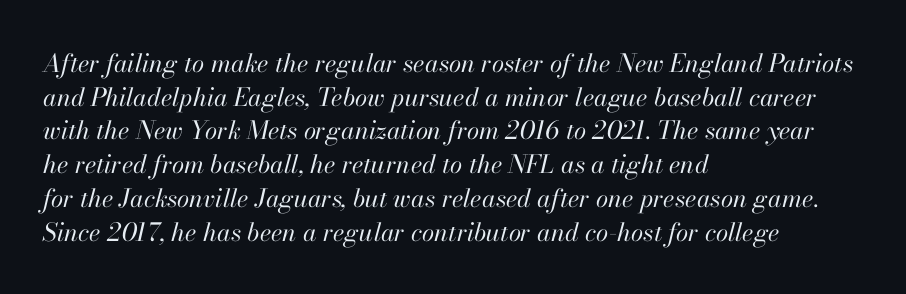
Q: Is the text bold? A: No.
Q: Is the text italic (slanted)? A: Yes, it leans right by about 13 degrees.
Q: Is the text underlined? A: No.
Q: How is the paragraph aligned? A: Left-aligned.
Q: Is the spacing between letters normal or unusually wide? A: Normal.
Q: Is the spacing between lines tight, normal or loose? A: Normal.
